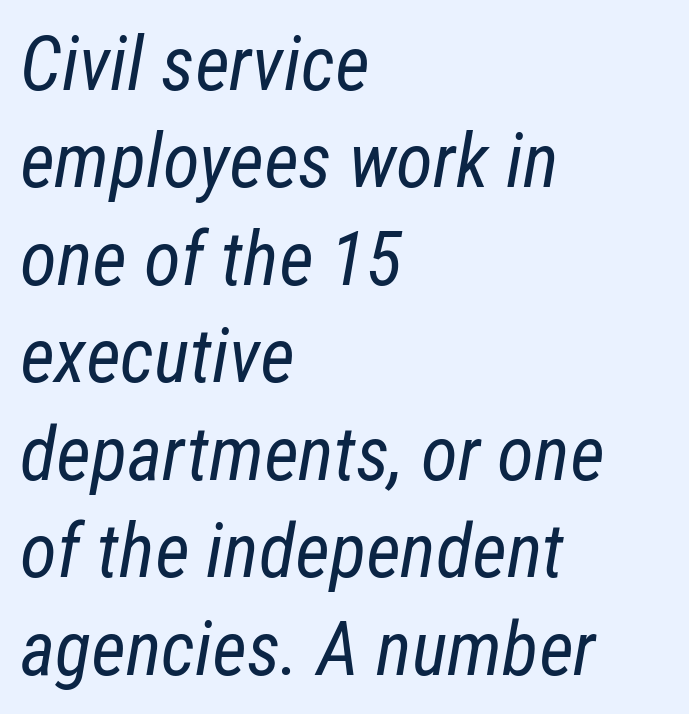
The typesetter chose a ragged-right arrangement here. Is the letter spacing exaggerated? No — it looks like the ordinary default. No heavy texture on the line: the type isn't bold. Line spacing here is normal.
